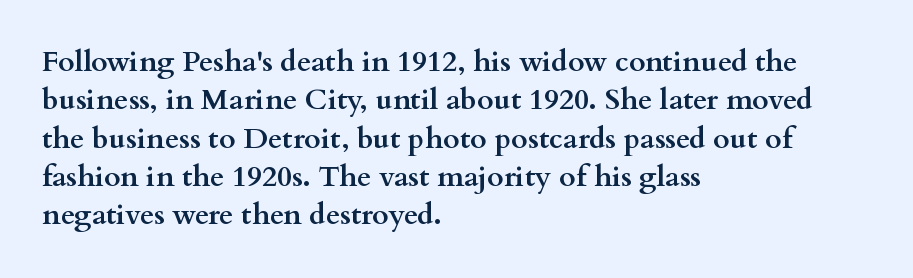
This rendering uses left alignment, leaving the right contour irregular. Students, note that the glyphs here touch the page at normal intervals. Has an underline been added? It has not. Strong, thick strokes mark this as bold type. In terms of leading, this rendering sits right in the middle. Italic: no, the glyphs are upright roman.
